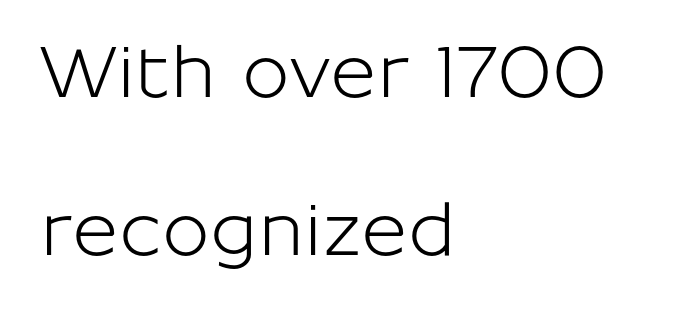
The image shows 71 px sans-serif type, upright; set left-aligned, loose line spacing (2.22x), normal letter spacing, not underlined; low stroke contrast and a medium x-height.
